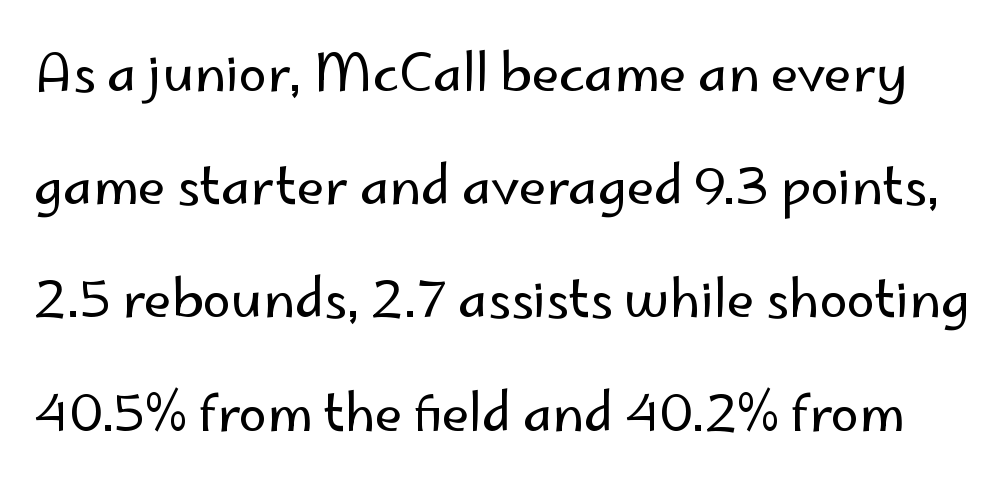
The gaps between neighbouring characters are ordinary and unremarkable. To sum up the face: it is a sans, with no serifs. Think of a printed novel: that variable character pitch is what you see here. Nobody drew a line under any word here.
